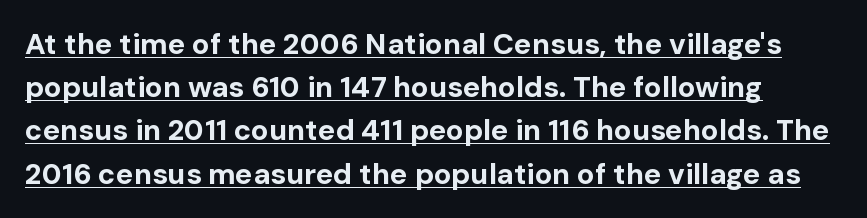
Q: Is the text bold? A: Yes.
Q: Is the text italic (slanted)? A: No, it is upright.
Q: Is the typeface a serif or a sans-serif typeface? A: Sans-serif.
Q: Is the text underlined? A: Yes.
Q: Is the spacing between letters normal or unusually wide? A: Normal.
Q: Is the spacing between lines tight, normal or loose? A: Normal.
Q: Width (condensed, normal, or wide)? A: Normal.
Q: Stroke contrast? A: Low.
Q: x-height? A: Medium.
Q: Monospaced? A: No.
